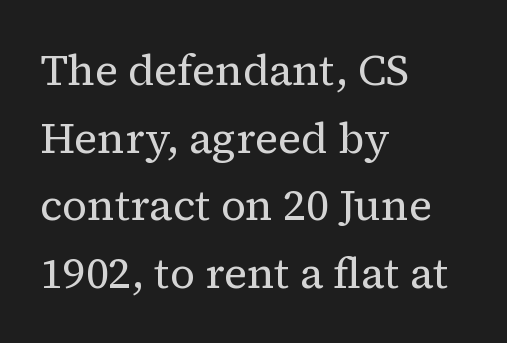
The image shows 43 px regular-weight serif type, upright; set left-aligned, normal line spacing (1.57x), normal letter spacing, not underlined; medium stroke contrast and a medium x-height.
